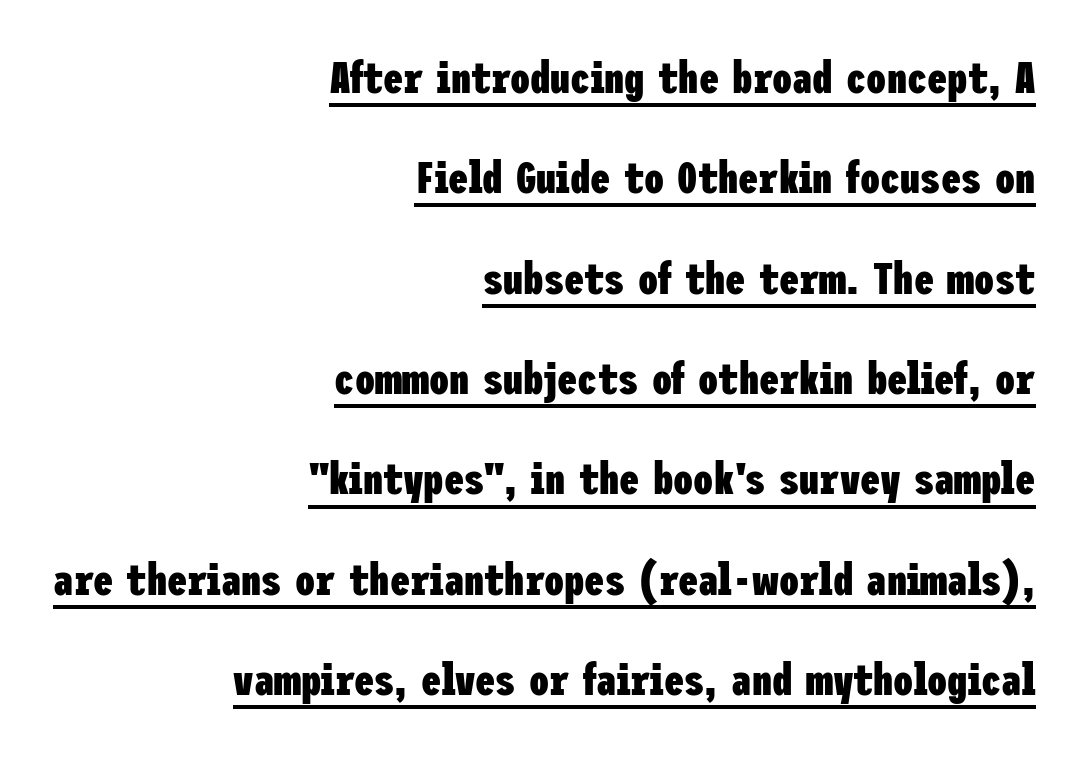
{"serif": "no", "italic": "no", "bold": "yes", "weight": "heavy", "width": "condensed", "stroke_contrast": "low", "x_height": "medium", "underline": "yes", "align": "right", "line_spacing": "loose", "line_spacing_ratio": 2.23, "letter_spacing": "normal", "letter_spacing_em": 0.0, "glyph_px": 45}
